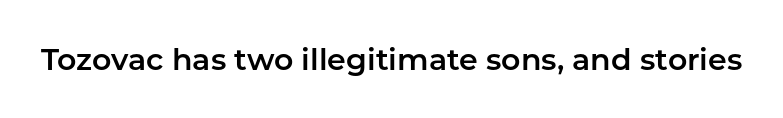
The image shows 30 px sans-serif type, upright; set normal letter spacing, not underlined; low stroke contrast and a medium x-height.
